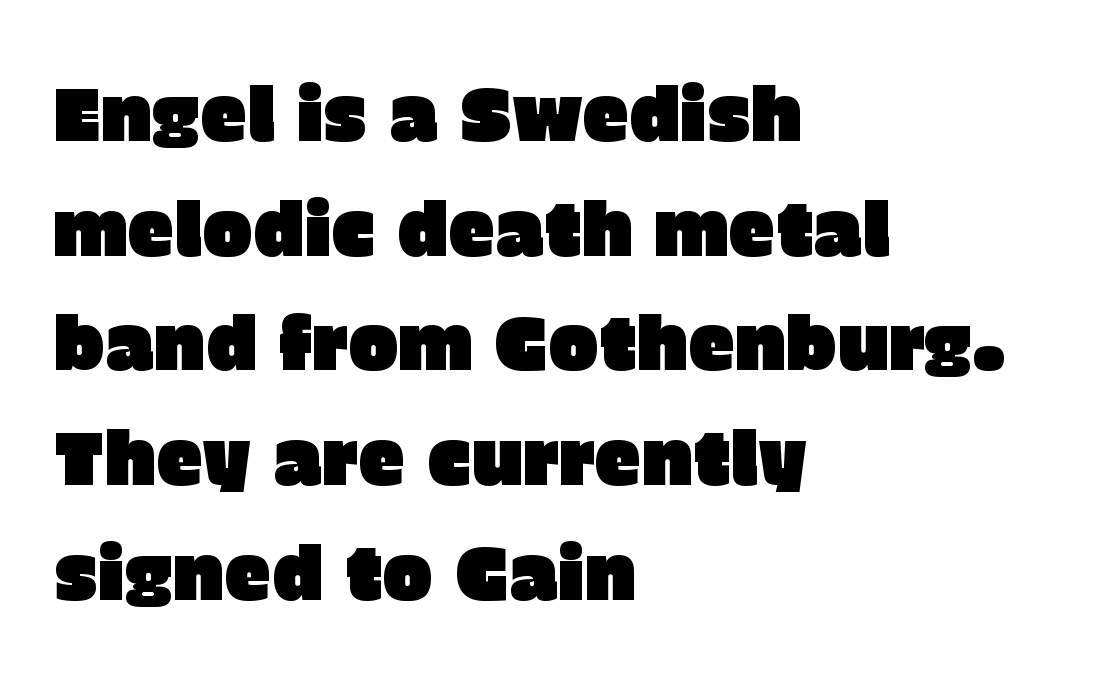
The image shows 75 px sans-serif type, upright; set left-aligned, normal line spacing (1.53x), normal letter spacing, not underlined; low stroke contrast and a large x-height.
